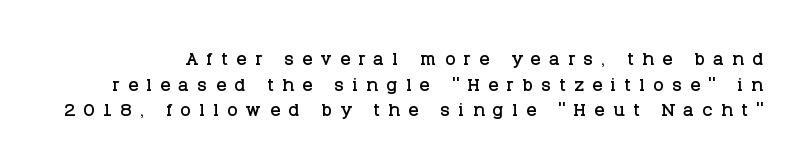
Q: Is the text italic (slanted)? A: No, it is upright.
Q: Is the text underlined? A: No.
Q: Is the spacing between letters normal or unusually wide? A: Unusually wide.
Q: Is the spacing between lines tight, normal or loose? A: Tight.
